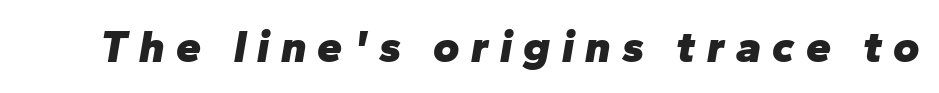
How heavy is the stroke? Heavy — this is a bold. The face used here is proportionally spaced, like ordinary book or web type. Unmarked baselines from the first word to the last. Characters follow at a spacing far wider than the type designer built in.
